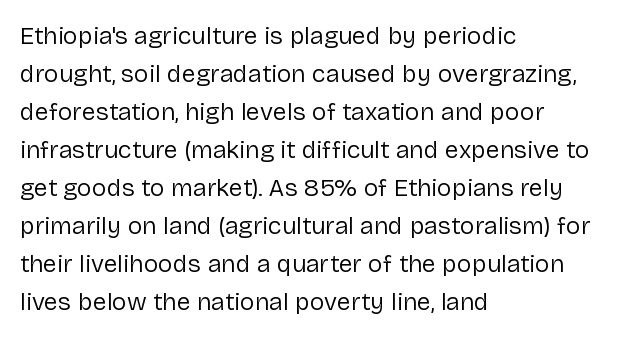
The font's upright variant was chosen for this text. The specimen omits any rule beneath the text block's lines. All the whitespace from short lines collects on the right. Tracking here is standard; glyphs follow each other at the usual distance.
